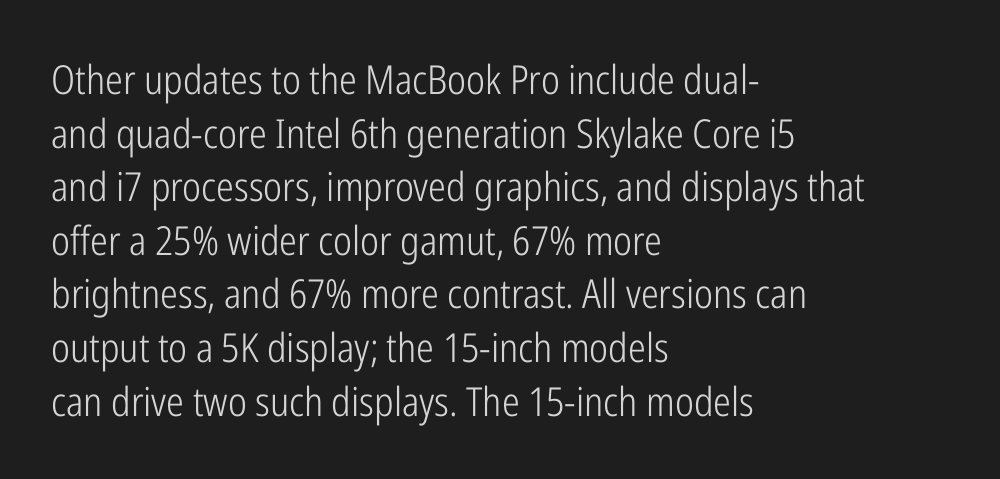
The foot of each line stays bare and open. Character widths vary here, with narrow letters taking less room than wide ones. A light-to-regular cut is what we see here. The lines are quadded left. Quick note: not italic, upright.
